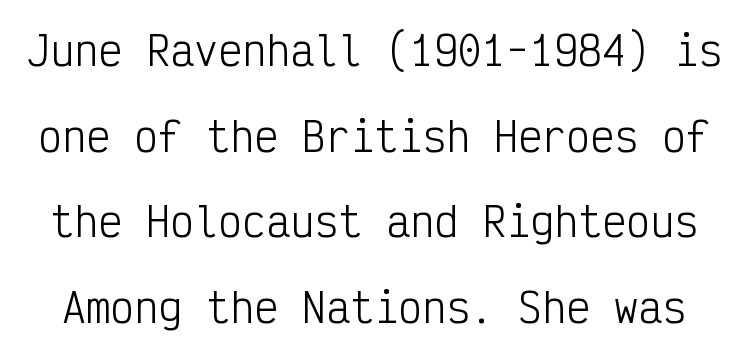
A typesetter would call this leading open, well beyond the default. Regarding serifs, this sample does without them. Descenders hang freely into open space. The passage shown is typed in a monospace face where columns stay perfectly aligned. You can tell it's not italic because the verticals are truly vertical.
